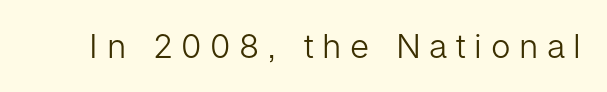
Q: Is the text bold? A: No.
Q: Is the text italic (slanted)? A: No, it is upright.
Q: Is the typeface a serif or a sans-serif typeface? A: Sans-serif.
Q: Is the text underlined? A: No.
Q: Is the spacing between letters normal or unusually wide? A: Unusually wide.
Q: Width (condensed, normal, or wide)? A: Normal.
Q: Stroke contrast? A: Low.
Q: x-height? A: Medium.
Q: Monospaced? A: No.
